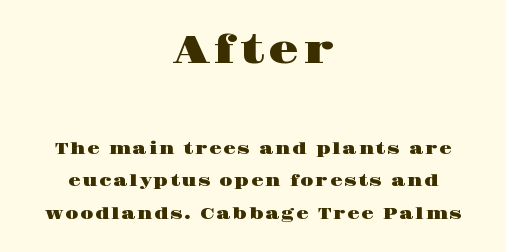
The image shows 39 px wide serif type, upright; set centered, loose line spacing (2.06x), not underlined; the first (top) block is 2.44x larger; high stroke contrast and a large x-height.
